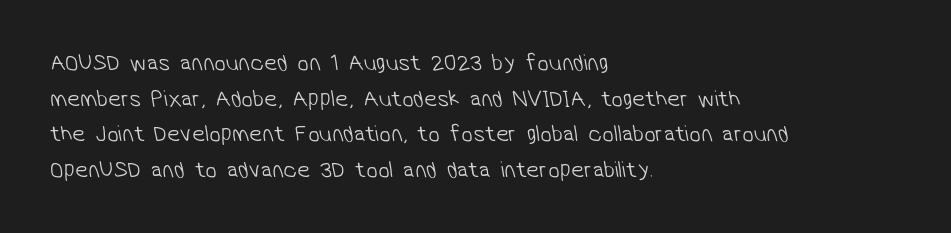
The image shows 23 px text type; set left-aligned, normal line spacing (1.55x), normal letter spacing, not underlined.
